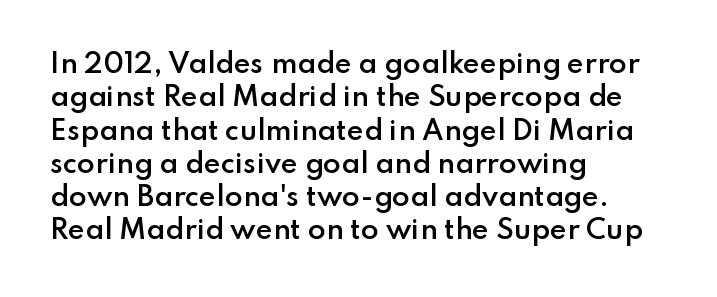
Q: Is the text bold? A: Semi-bold.
Q: Is the text italic (slanted)? A: No, it is upright.
Q: Is the text underlined? A: No.
Q: How is the paragraph aligned? A: Left-aligned.
Q: Is the spacing between letters normal or unusually wide? A: Normal.
Q: Is the spacing between lines tight, normal or loose? A: Normal.
